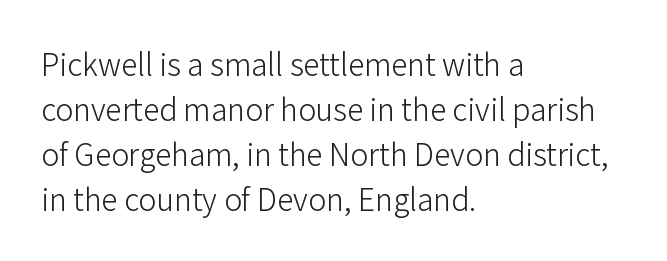
{"serif": "no", "italic": "no", "bold": "no", "weight": "light", "width": "normal", "stroke_contrast": "low", "x_height": "medium", "monospaced": "no", "underline": "no", "align": "left", "line_spacing": "normal", "line_spacing_ratio": 1.5, "letter_spacing": "normal", "letter_spacing_em": 0.0, "glyph_px": 30}
